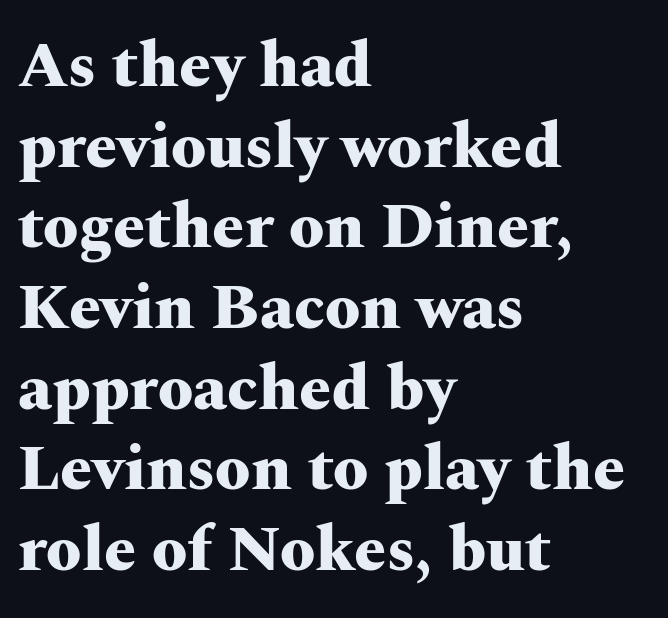
Teacher's note: observe the even left margin — that is flush-left alignment. Does the lettering tilt? It doesn't — this is upright. This is serif lettering, the kind often seen in printed books. Typesetter's note: full bold, strokes at maximum text heaviness.
